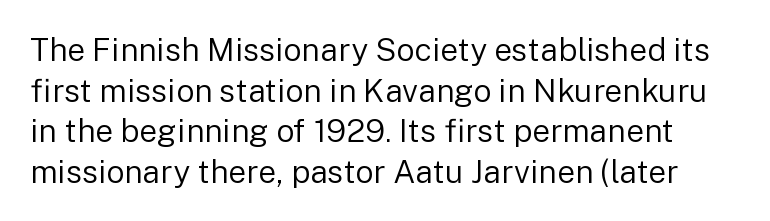
Clear beneath every line of the passage. Rendered with straight, roman letterforms. Each letter's strokes conclude bluntly, with no projecting serifs. A light-to-regular cut is what we see here. Nobody touched the tracking dial on this one.
